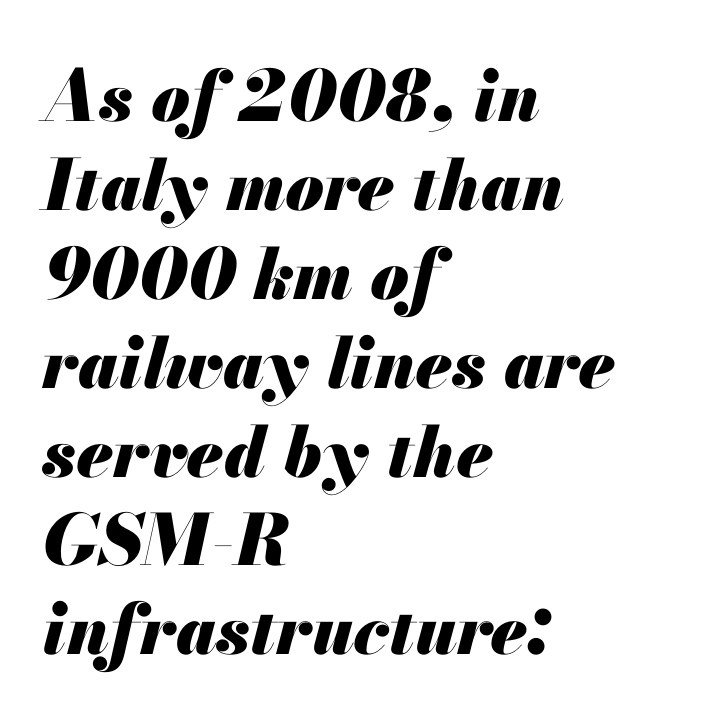
The passage shown leans; its letterforms are oblique. Honestly, the letter spacing is just normal — you wouldn't notice it. Does the copy run flush right? No — it runs flush left. Looks like regular typesetting: each glyph gets only the width it needs. The sample has been set heavy, in full bold.
